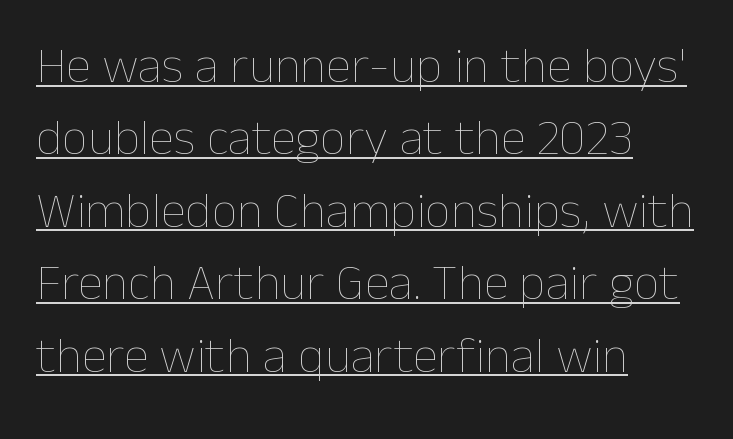
{"italic": "no", "bold": "no", "weight": "thin", "width": "normal", "stroke_contrast": "low", "x_height": "medium", "monospaced": "no", "underline": "yes", "align": "left", "line_spacing": "normal", "line_spacing_ratio": 1.42, "letter_spacing": "normal", "letter_spacing_em": 0.0, "glyph_px": 51}
